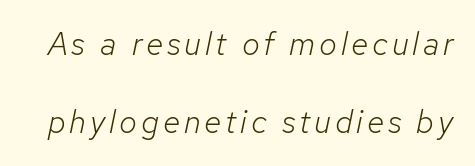
The image shows 32 px light type, italic (leaning right); set loose line spacing (2.45x), not underlined; low stroke contrast and a medium x-height.
